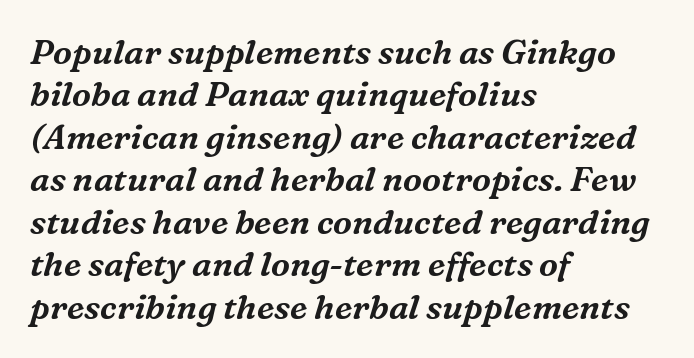
The image shows 34 px serif type, italic (leaning right); set left-aligned, normal line spacing (1.25x), normal letter spacing, not underlined; medium stroke contrast and a medium x-height.
